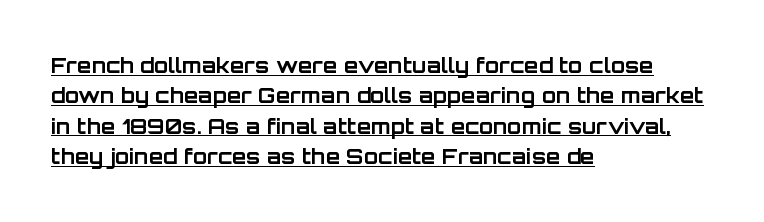
A continuous stroke trails under the words, as in a hyperlink. Reading down the block, your eye returns to a fixed left position each line. No extra tracking has been applied to these lines. The letters stand straight up with perfectly vertical stems.
